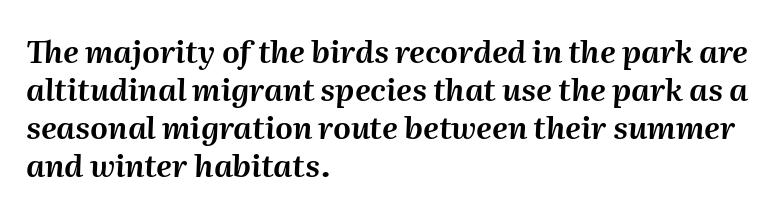
Check under the words: just untouched page. A typesetter would call this proportional, since set widths differ per character. You can tell it's italic because the verticals aren't actually vertical. A student would call this left alignment; a typographer would say flush left, rag right.
